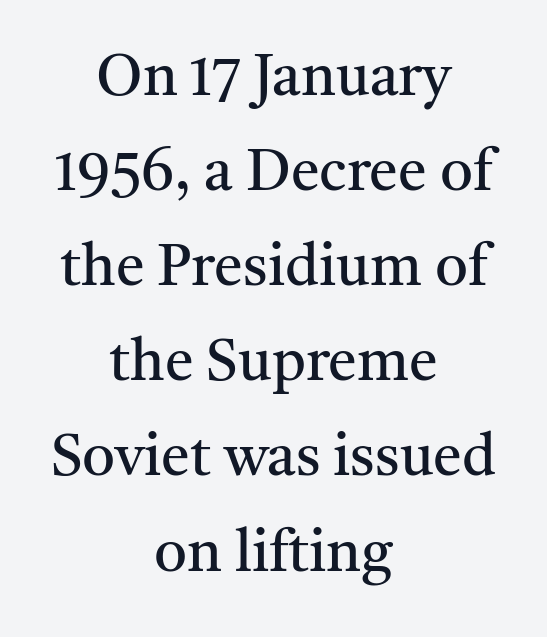
The image shows 58 px regular-weight serif type, upright; set centered, normal line spacing (1.64x), normal letter spacing, not underlined; medium stroke contrast and a medium x-height.
